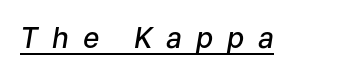
Somebody hit Ctrl+U on this one — the words are underlined. A typesetter would call this proportional, since set widths differ per character. There's an unmistakable incline to the writing here. Loose tracking; the words dissolve into strings of separated letters. The passage shown is semibold, sitting just below true bold.
